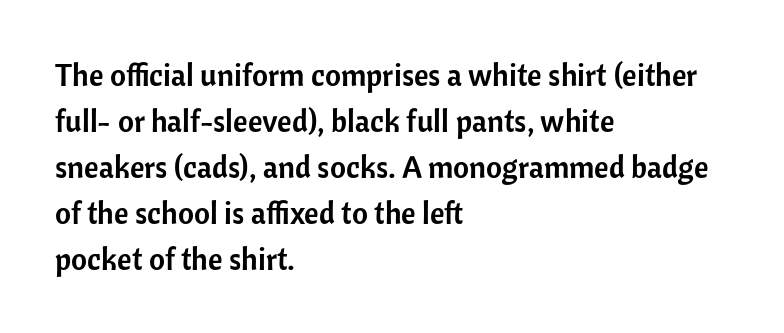
{"serif": "no", "italic": "no", "width": "normal", "stroke_contrast": "low", "x_height": "medium", "monospaced": "no", "underline": "no", "align": "left", "line_spacing": "normal", "line_spacing_ratio": 1.48, "letter_spacing": "normal", "letter_spacing_em": 0.0, "glyph_px": 31}
